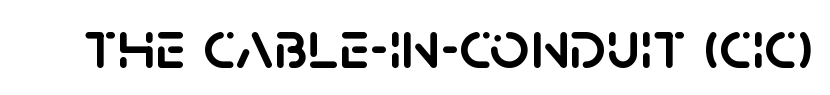
The image shows 70 px sans-serif type, upright; set normal letter spacing, not underlined; low stroke contrast and a large x-height.
